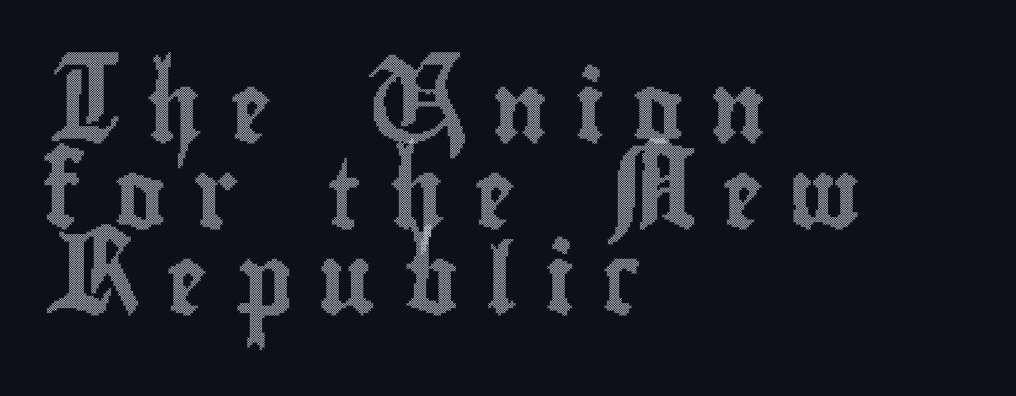
Q: Is the text italic (slanted)? A: No, it is upright.
Q: Is the text underlined? A: No.
Q: How is the paragraph aligned? A: Left-aligned.
Q: Is the spacing between letters normal or unusually wide? A: Unusually wide.
Q: Is the spacing between lines tight, normal or loose? A: Normal.
Q: Width (condensed, normal, or wide)? A: Condensed.
Q: x-height? A: Small.
Q: Monospaced? A: No.
